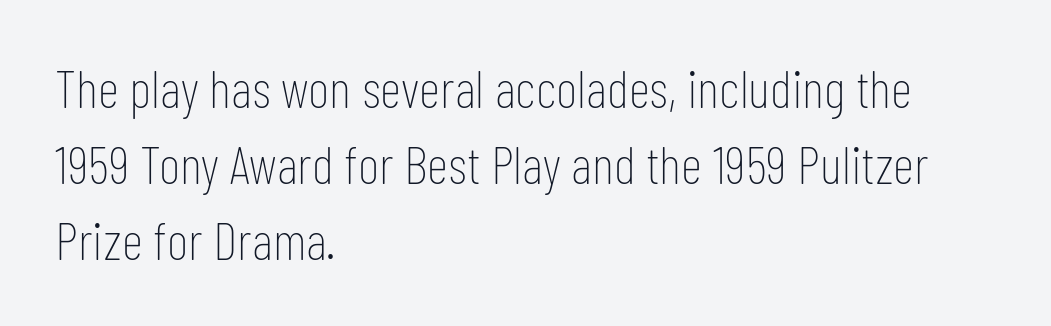
The image shows 53 px thin, condensed sans-serif type, upright; set left-aligned, normal line spacing (1.43x), normal letter spacing, not underlined; low stroke contrast and a medium x-height.
